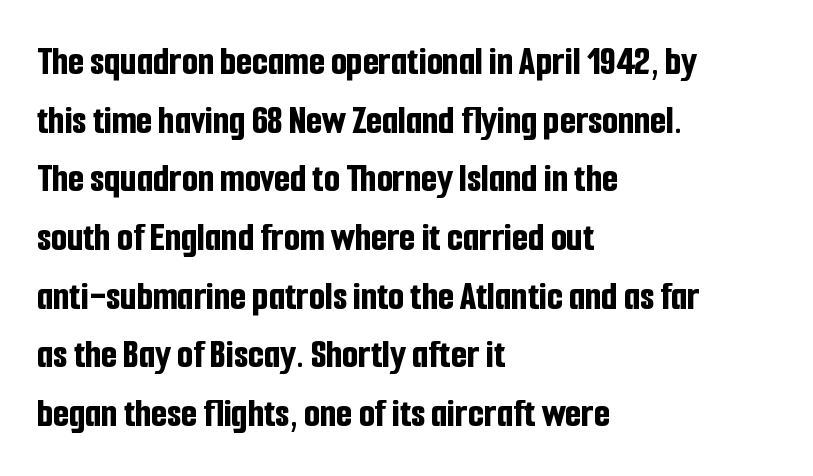
{"serif": "no", "italic": "no", "bold": "yes", "weight": "bold", "width": "condensed", "stroke_contrast": "low", "x_height": "medium", "monospaced": "no", "underline": "no", "align": "left", "line_spacing": "normal", "line_spacing_ratio": 1.43, "letter_spacing": "normal", "letter_spacing_em": 0.0, "glyph_px": 41}
